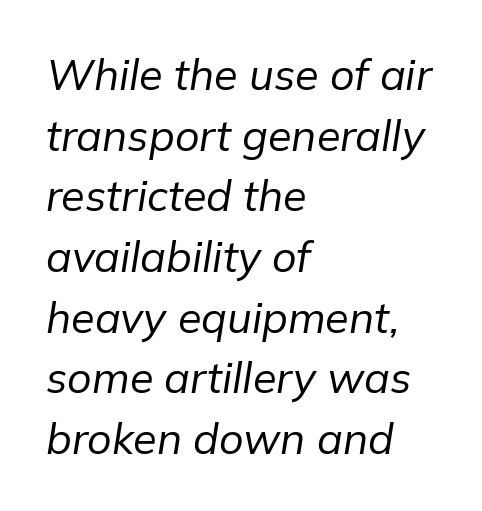
The image shows 43 px regular-weight type, italic (leaning right); set left-aligned, normal line spacing (1.41x), normal letter spacing, not underlined; low stroke contrast and a medium x-height.
